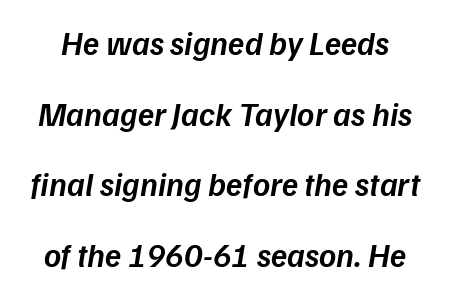
Q: Is the text bold? A: Semi-bold.
Q: Is the text italic (slanted)? A: Yes, it leans right by about 9 degrees.
Q: Is the text underlined? A: No.
Q: Is the spacing between letters normal or unusually wide? A: Normal.
Q: Is the spacing between lines tight, normal or loose? A: Loose.
Q: Width (condensed, normal, or wide)? A: Normal.
Q: Stroke contrast? A: Low.
Q: x-height? A: Medium.
Q: Monospaced? A: No.
